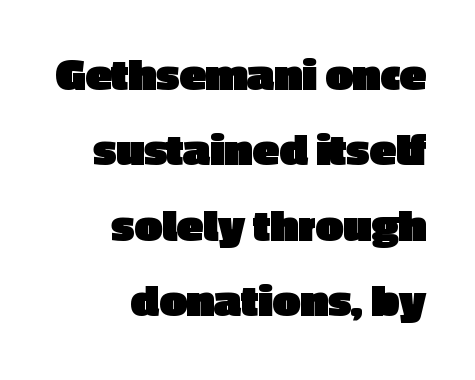
The image shows 49 px heavy sans-serif type, upright; set right-aligned, normal line spacing (1.54x), normal letter spacing, not underlined; a medium x-height.
